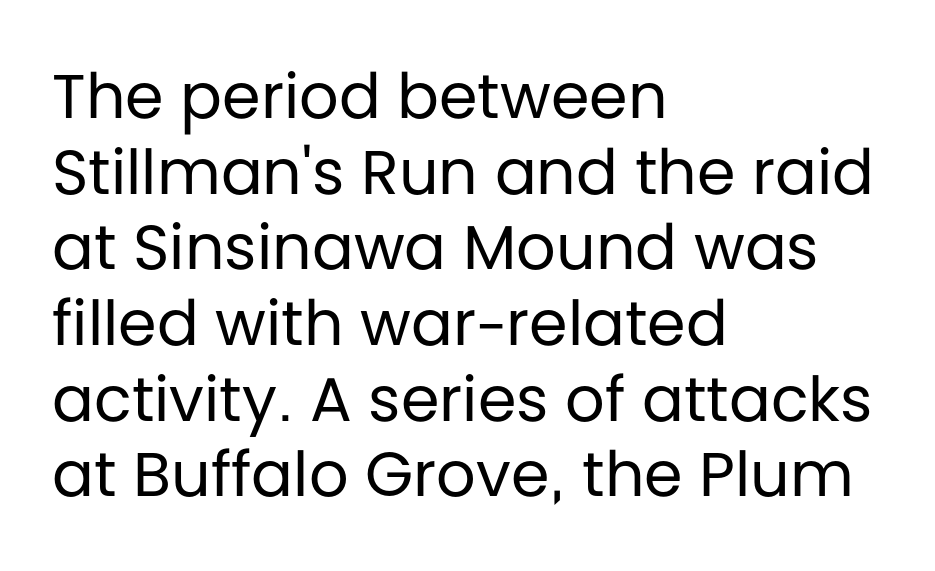
Anything drawn beneath the words? Only blank space. Caption: standard tracking, unaltered. Font category for this specimen: sans-serif. Looks like regular typesetting: each glyph gets only the width it needs. Compared with a centered layout, this one pins lines to the left instead.
